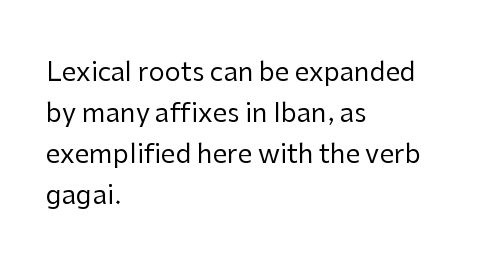
The words here are not underlined. Unbolded letterforms with no extra heft. Quick note: interline space is typical. These lines stack with their left ends in a neat column. Ordinary non-slanted type is in use. Here the glyphs are tracked normally, forming tight word shapes.
